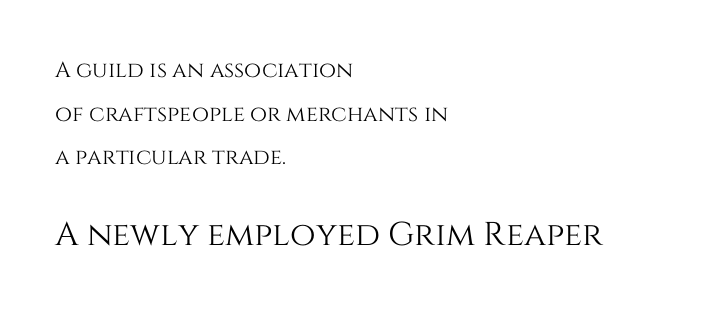
The font's upright variant was chosen for this text. What stands out about the letter spacing? Nothing — it is the standard amount. Letters rest on an invisible, unmarked baseline. Left-aligned paragraph, ragged on the right. Does the bottom block carry the larger type? Yes, it does.
